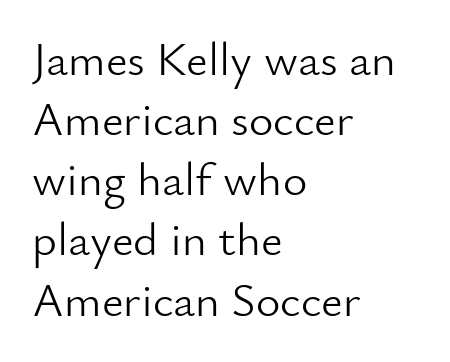
Q: Is the text bold? A: No.
Q: Is the text italic (slanted)? A: No, it is upright.
Q: Is the typeface a serif or a sans-serif typeface? A: Sans-serif.
Q: Is the text underlined? A: No.
Q: How is the paragraph aligned? A: Left-aligned.
Q: Is the spacing between letters normal or unusually wide? A: Normal.
Q: Is the spacing between lines tight, normal or loose? A: Normal.
Q: Width (condensed, normal, or wide)? A: Normal.
Q: Stroke contrast? A: Low.
Q: x-height? A: Small.
Q: Monospaced? A: No.
